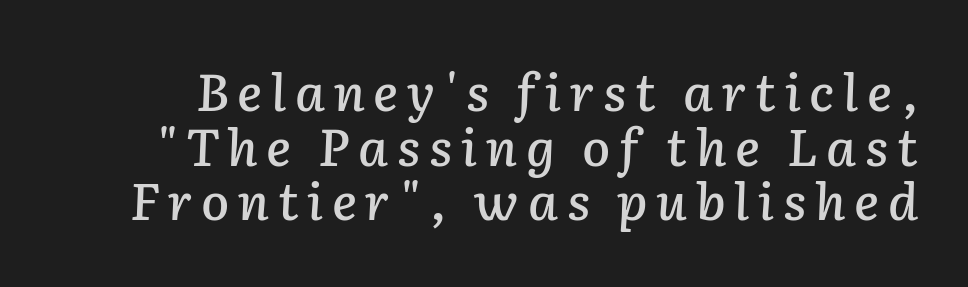
Q: Is the text italic (slanted)? A: Yes, it leans right by about 2 degrees.
Q: Is the text underlined? A: No.
Q: Is the spacing between lines tight, normal or loose? A: Tight.
Q: Width (condensed, normal, or wide)? A: Normal.
Q: Stroke contrast? A: Low.
Q: x-height? A: Medium.
Q: Monospaced? A: No.
